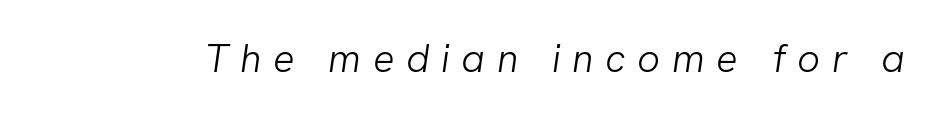
Q: Is the text bold? A: No.
Q: Is the typeface a serif or a sans-serif typeface? A: Sans-serif.
Q: Is the text underlined? A: No.
Q: Is the spacing between letters normal or unusually wide? A: Unusually wide.
Q: Width (condensed, normal, or wide)? A: Normal.
Q: Stroke contrast? A: Low.
Q: x-height? A: Medium.
Q: Monospaced? A: No.
